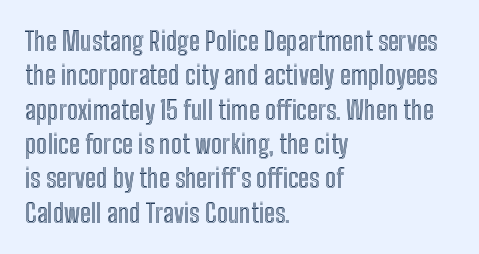
{"italic": "no", "underline": "no", "align": "left", "line_spacing": "normal", "line_spacing_ratio": 1.32, "letter_spacing": "normal", "letter_spacing_em": 0.0, "glyph_px": 26}
